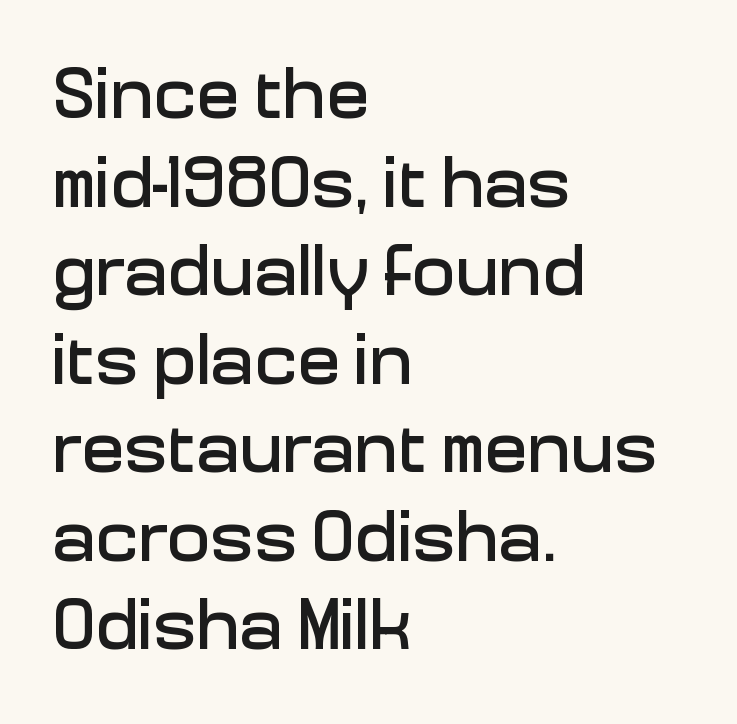
{"serif": "no", "italic": "no", "width": "normal", "stroke_contrast": "low", "x_height": "medium", "monospaced": "no", "underline": "no", "align": "left", "line_spacing_ratio": 1.23, "letter_spacing": "normal", "letter_spacing_em": 0.0, "glyph_px": 72}
